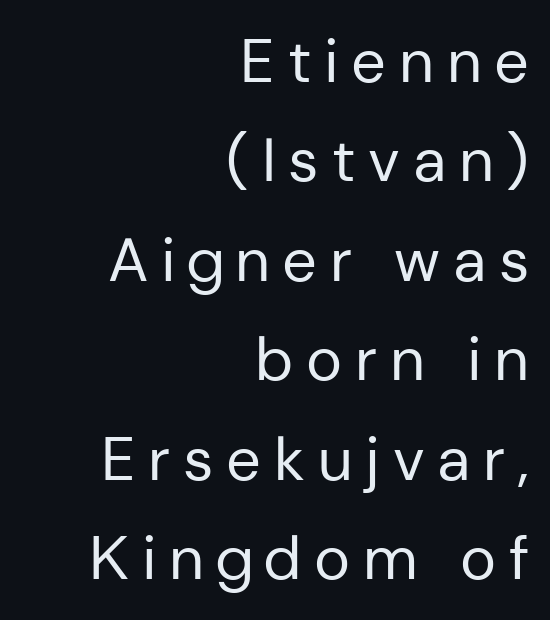
{"serif": "no", "italic": "no", "bold": "no", "weight": "regular", "width": "normal", "stroke_contrast": "low", "x_height": "medium", "monospaced": "no", "underline": "no", "align": "right", "line_spacing": "normal", "line_spacing_ratio": 1.63, "letter_spacing": "wide", "letter_spacing_em": 0.21, "glyph_px": 61}
